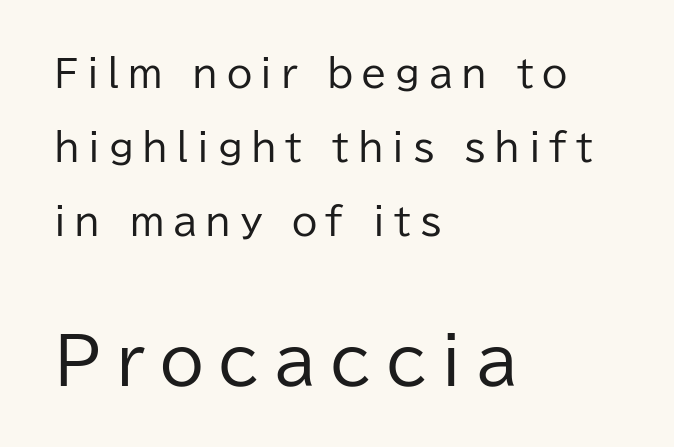
The image shows 64 px regular-weight sans-serif type, upright; set left-aligned, loose line spacing (2.0x), unusually wide letter spacing (+0.23 em), not underlined; the second (bottom) block is 1.73x larger; low stroke contrast and a medium x-height.
